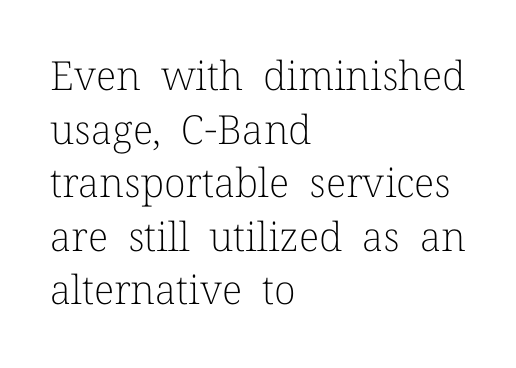
The image shows 40 px light serif type, upright; set left-aligned, normal line spacing (1.34x), normal letter spacing, not underlined; low stroke contrast and a medium x-height.
